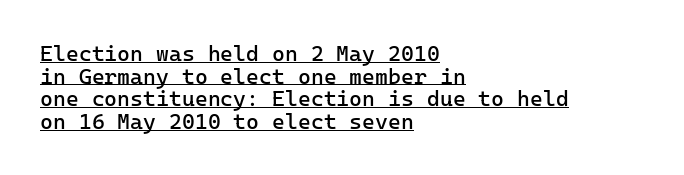
The image shows 22 px text type, upright; set left-aligned, tight line spacing (1.03x), normal letter spacing, underlined.
